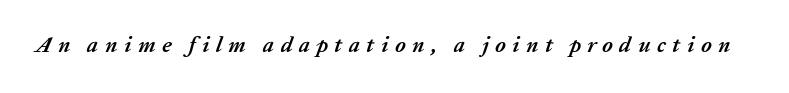
The image shows 22 px bold type, italic (leaning right); set unusually wide letter spacing (+0.29 em), not underlined.
